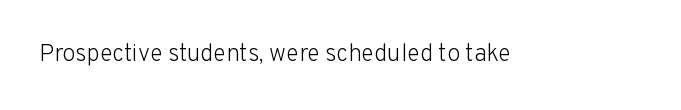
The image shows 24 px text type, upright; set normal letter spacing, not underlined.
